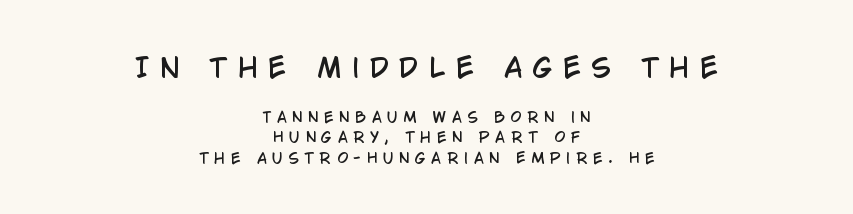
Q: Is the text italic (slanted)? A: No, it is upright.
Q: Is the text underlined? A: No.
Q: How is the paragraph aligned? A: Centered.
Q: Is the spacing between letters normal or unusually wide? A: Unusually wide.
Q: Is the spacing between lines tight, normal or loose? A: Normal.
Q: Which block of text is set in a larger size, the first (top) or the second (bottom)? A: The first (top) one.
